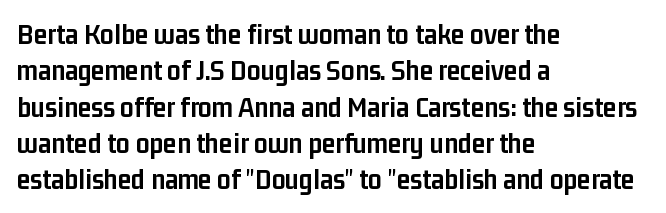
You can tell from the bare stems that sans-serif type was used. Words float on clear page, feet unadorned. Inter-character spacing is left at the font's built-in metrics. These lines stack with their left ends in a neat column. Stroke thickness is high; the sample reads as a true bold. This sample has the flowing, uneven cadence of proportional lettering.
